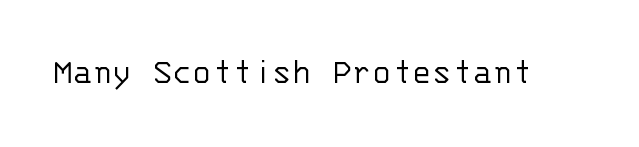
The space directly below the letters is spotless. Here the designer chose a console-style face with uniform glyph widths. Heaviness? Minimal to ordinary, like unemphasized prose. The text was rendered using a sans face with plain stroke endings. Between one letter and the next there's only the usual sliver of space.
